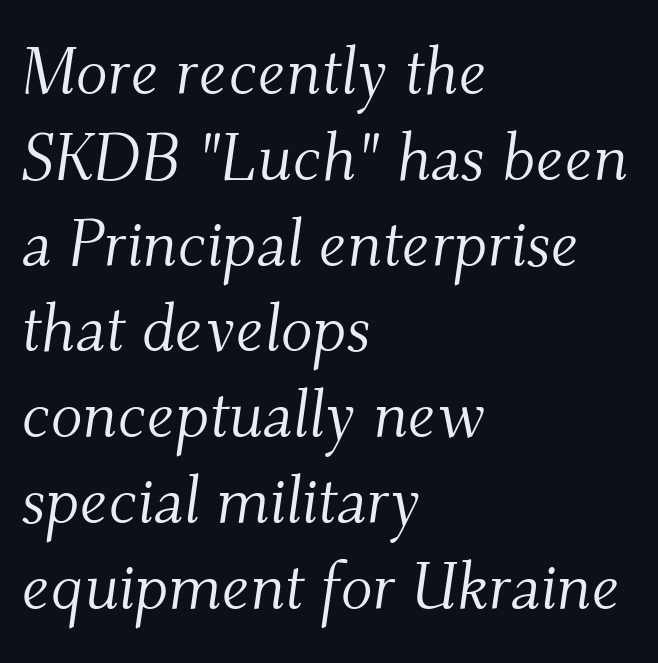
Letters have the restrained weight of plain body copy at most. The rendering anchors every line to the left-hand side. Each letter keeps its own natural width here, so spacing adapts to shape. A typesetter would mark this as italic. This rendering leaves character spacing at its baseline value.
